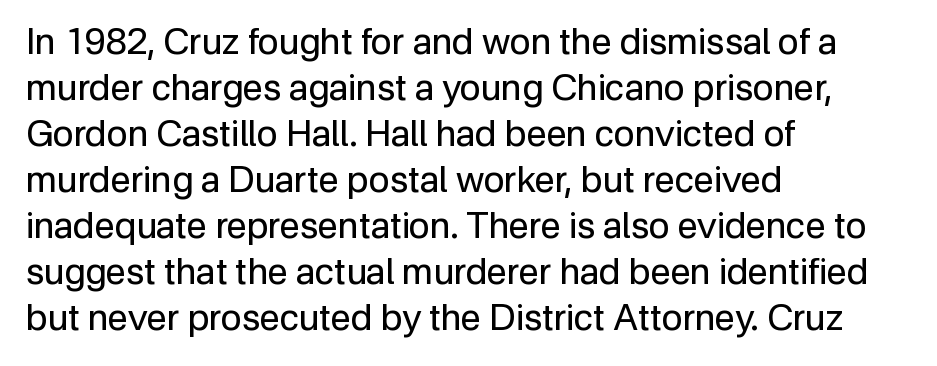
{"serif": "no", "italic": "no", "bold": "no", "weight": "regular", "width": "normal", "stroke_contrast": "low", "x_height": "medium", "monospaced": "no", "underline": "no", "align": "left", "line_spacing": "normal", "line_spacing_ratio": 1.28, "letter_spacing": "normal", "letter_spacing_em": 0.0, "glyph_px": 36}
